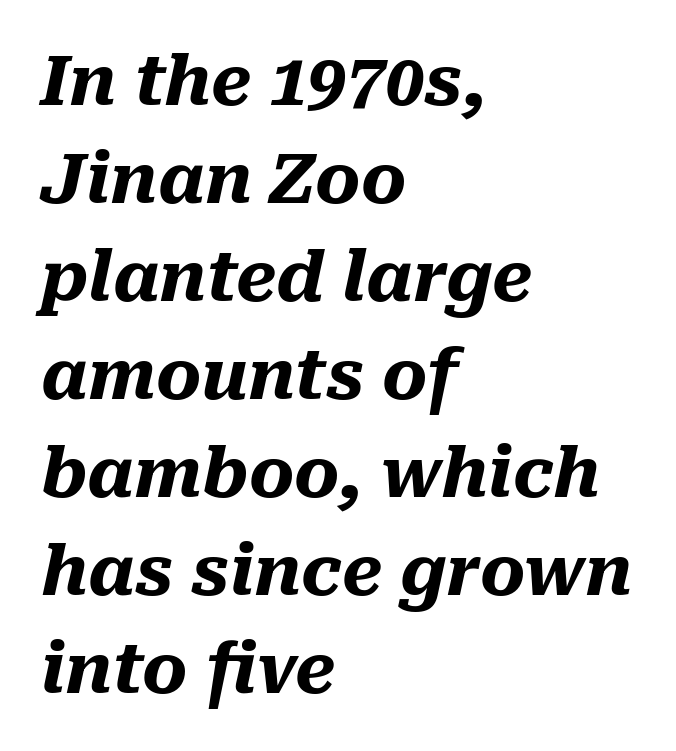
Q: Is the text bold? A: Yes.
Q: Is the text italic (slanted)? A: Yes, it leans right by about 10 degrees.
Q: Is the text underlined? A: No.
Q: How is the paragraph aligned? A: Left-aligned.
Q: Is the spacing between letters normal or unusually wide? A: Normal.
Q: Is the spacing between lines tight, normal or loose? A: Normal.
Q: Width (condensed, normal, or wide)? A: Normal.
Q: Stroke contrast? A: Medium.
Q: x-height? A: Medium.
Q: Monospaced? A: No.
